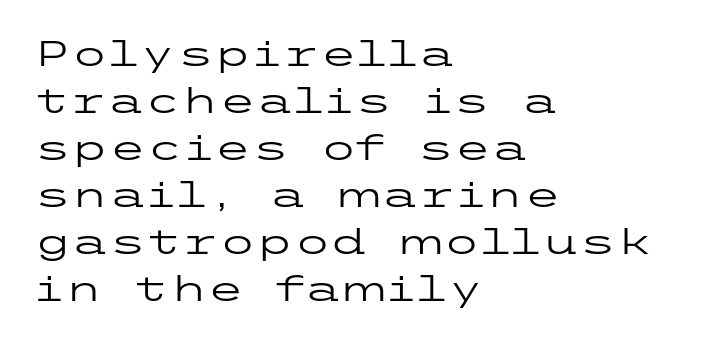
Q: Is the text bold? A: No.
Q: Is the text italic (slanted)? A: No, it is upright.
Q: Is the typeface a serif or a sans-serif typeface? A: Sans-serif.
Q: Is the text underlined? A: No.
Q: How is the paragraph aligned? A: Left-aligned.
Q: Is the spacing between letters normal or unusually wide? A: Normal.
Q: Is the spacing between lines tight, normal or loose? A: Normal.
Q: Width (condensed, normal, or wide)? A: Wide.
Q: Stroke contrast? A: Low.
Q: x-height? A: Medium.
